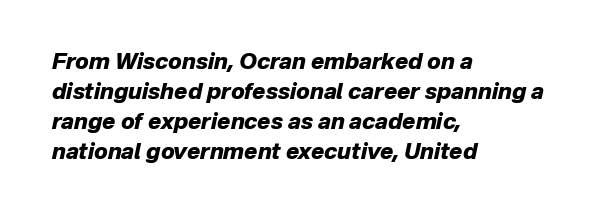
{"italic": "yes", "lean": "right", "slant_degrees": 12, "bold": "yes", "underline": "no", "align": "left", "line_spacing": "normal", "line_spacing_ratio": 1.37, "letter_spacing": "normal", "letter_spacing_em": 0.0, "glyph_px": 22}
